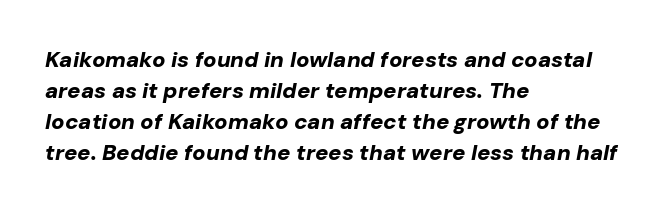
Weight: bold. Descender tails drop into unmarked territory. Does extra space separate the letters? No, they use regular spacing. Notice how descenders clear the ascenders below comfortably — that's standard leading. Would a proofreader flag this as italicized? Yes. Compared with a centered layout, this one pins lines to the left instead.
